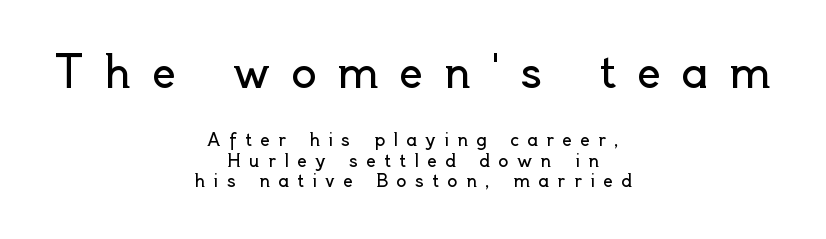
A typesetter would call this proportional, since set widths differ per character. If you folded the block vertically in half, each line would mirror itself in length. A clean baseline with only descenders dipping below it. Stroke terminals: plain, sans-serif.
